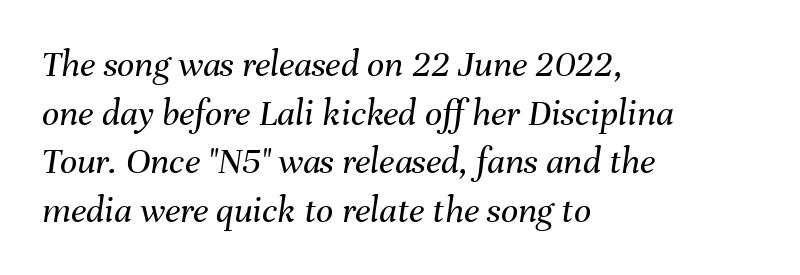
The image shows 38 px regular-weight type, italic (leaning right); set left-aligned, normal line spacing (1.28x), normal letter spacing, not underlined; medium stroke contrast and a medium x-height.
